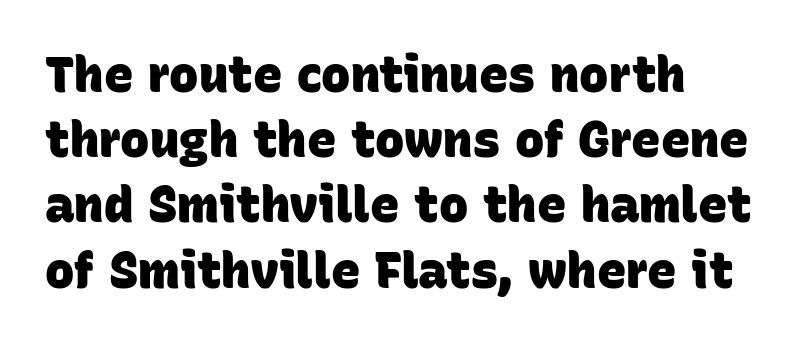
{"serif": "no", "bold": "yes", "weight": "heavy", "width": "normal", "stroke_contrast": "low", "x_height": "large", "monospaced": "no", "underline": "no", "line_spacing": "normal", "line_spacing_ratio": 1.33, "letter_spacing": "normal", "letter_spacing_em": 0.0, "glyph_px": 49}
